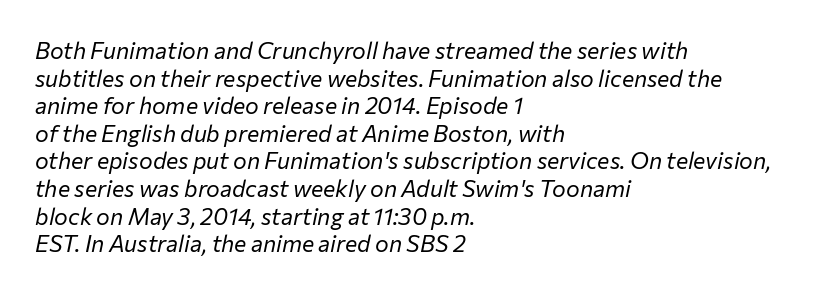
{"italic": "yes", "lean": "right", "slant_degrees": 12, "bold": "no", "underline": "no", "align": "left", "line_spacing_ratio": 1.2, "letter_spacing": "normal", "letter_spacing_em": 0.0, "glyph_px": 23}
